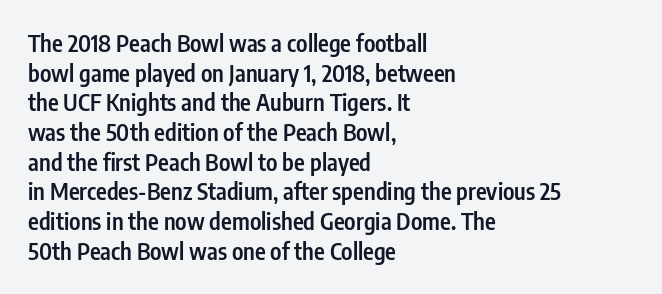
Q: Is the text bold? A: Semi-bold.
Q: Is the text italic (slanted)? A: No, it is upright.
Q: Is the text underlined? A: No.
Q: How is the paragraph aligned? A: Left-aligned.
Q: Is the spacing between letters normal or unusually wide? A: Normal.
Q: Is the spacing between lines tight, normal or loose? A: Normal.
